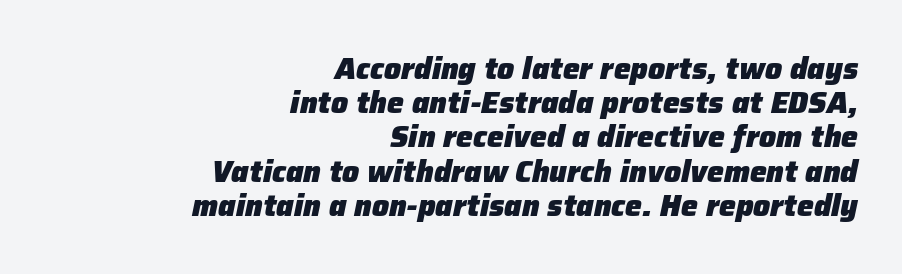
The image shows 30 px heavy type, italic (leaning right); set right-aligned, tight line spacing (1.14x), normal letter spacing, not underlined; low stroke contrast and a medium x-height.
